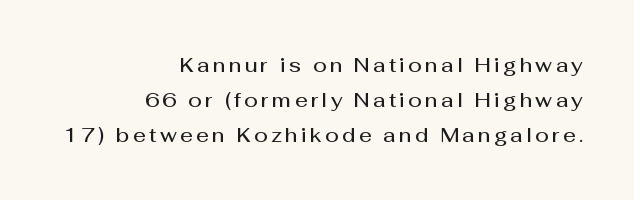
Alignment: flush right. Its strokes are somewhat broadened, the hallmark of semibold type. The type sits square on the baseline with zero lean. This rendering features lettering with no underline.
